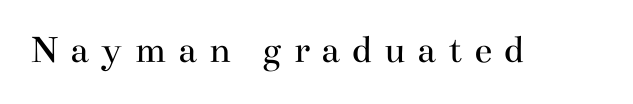
The image shows 41 px regular-weight, wide serif type, upright; set unusually wide letter spacing (+0.28 em), not underlined; medium stroke contrast and a small x-height.
